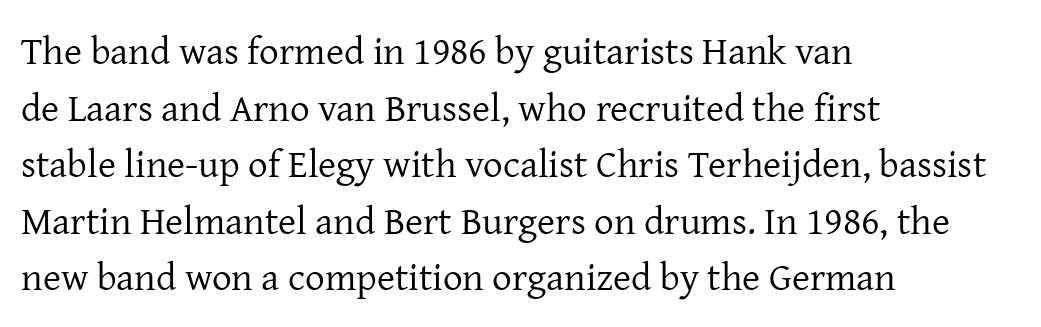
A typesetter would call this proportional, since set widths differ per character. Italic: no, the glyphs are upright roman. Each word holds together tightly as a unit, with standard inter-letter gaps. Decoration check: the copy has no underline. The compositor pushed each line to the left boundary. Each new line begins a customary step beneath the previous one.
